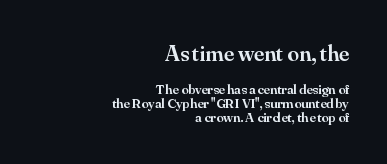
The image shows 23 px text type, upright; set right-aligned, tight line spacing (1.01x), normal letter spacing, not underlined; the first (top) block is 1.64x larger.
